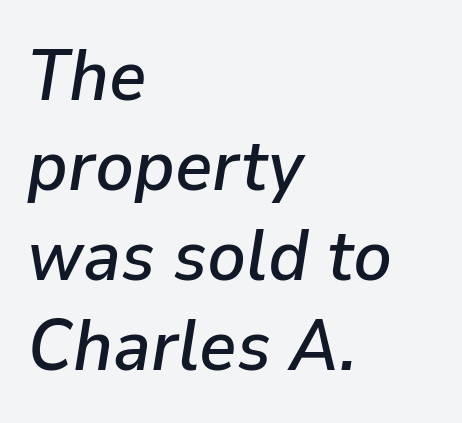
{"italic": "yes", "lean": "right", "slant_degrees": 9, "width": "normal", "stroke_contrast": "low", "x_height": "medium", "monospaced": "no", "underline": "no", "align": "left", "line_spacing": "normal", "line_spacing_ratio": 1.25, "letter_spacing": "normal", "letter_spacing_em": 0.0, "glyph_px": 72}
